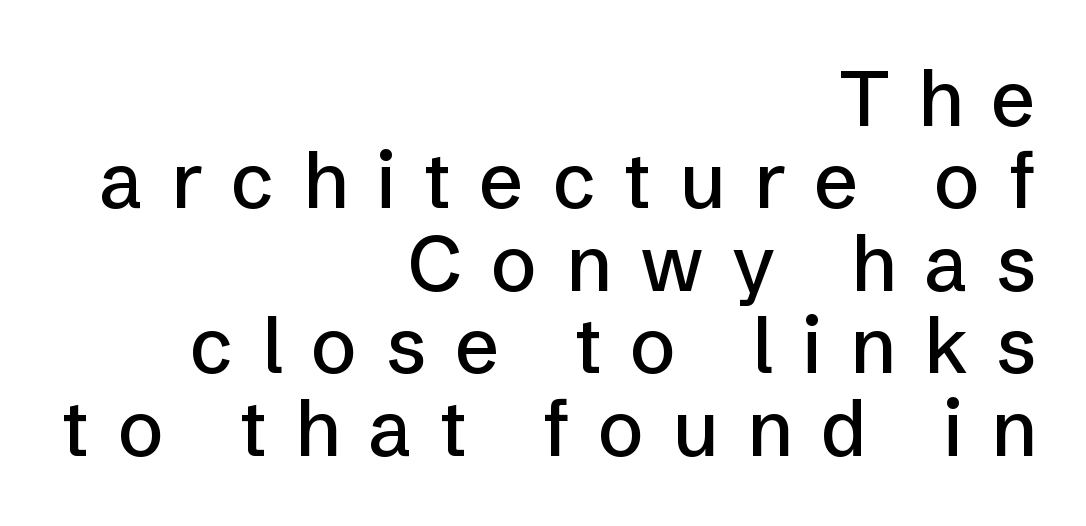
Character widths vary here, with narrow letters taking less room than wide ones. Vertically, the passage feels compressed, each row crowding the next. Teacher's note: observe the even right margin — that is flush-right alignment. Tracking value appears strongly positive — letters spread wide.
